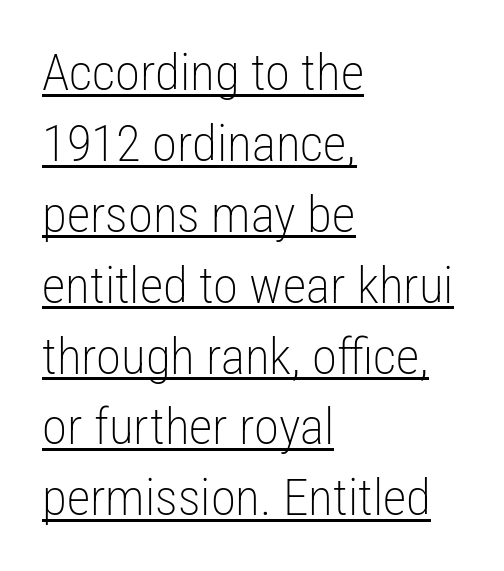
Q: Is the text bold? A: No.
Q: Is the text italic (slanted)? A: No, it is upright.
Q: Is the typeface a serif or a sans-serif typeface? A: Sans-serif.
Q: Is the text underlined? A: Yes.
Q: How is the paragraph aligned? A: Left-aligned.
Q: Is the spacing between letters normal or unusually wide? A: Normal.
Q: Is the spacing between lines tight, normal or loose? A: Normal.
Q: Width (condensed, normal, or wide)? A: Condensed.
Q: Stroke contrast? A: Low.
Q: x-height? A: Medium.
Q: Monospaced? A: No.
